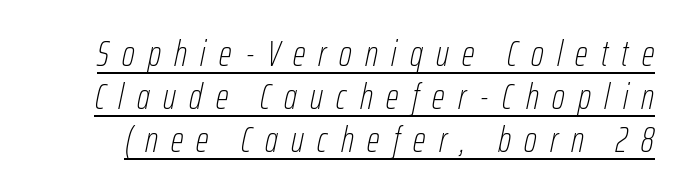
Q: Is the text bold? A: No.
Q: Is the text italic (slanted)? A: Yes, it leans right by about 12 degrees.
Q: Is the text underlined? A: Yes.
Q: Is the spacing between letters normal or unusually wide? A: Unusually wide.
Q: Width (condensed, normal, or wide)? A: Condensed.
Q: Stroke contrast? A: Low.
Q: x-height? A: Medium.
Q: Monospaced? A: No.
